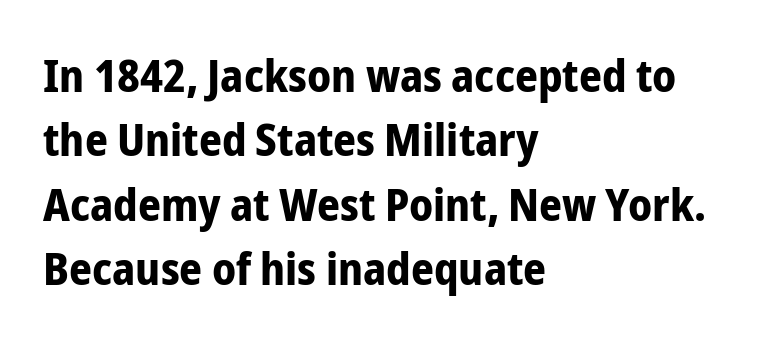
The image shows 45 px bold, condensed sans-serif type, upright; set left-aligned, normal line spacing (1.43x), normal letter spacing, not underlined; low stroke contrast and a medium x-height.
